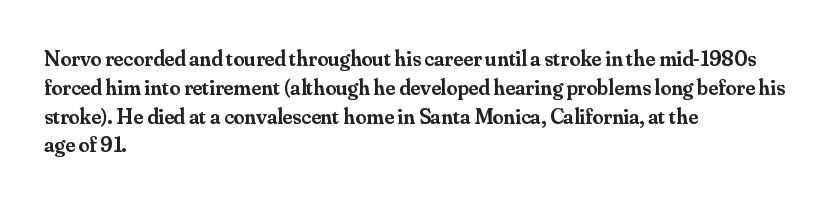
{"italic": "no", "bold": "semi", "underline": "no", "align": "left", "line_spacing": "normal", "line_spacing_ratio": 1.31, "letter_spacing": "normal", "letter_spacing_em": 0.0, "glyph_px": 22}
